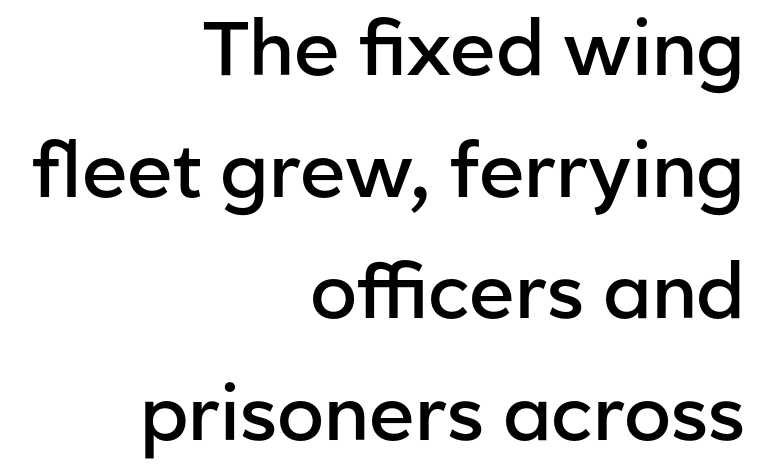
Q: Is the text bold? A: Semi-bold.
Q: Is the text italic (slanted)? A: No, it is upright.
Q: Is the typeface a serif or a sans-serif typeface? A: Sans-serif.
Q: Is the text underlined? A: No.
Q: How is the paragraph aligned? A: Right-aligned.
Q: Is the spacing between letters normal or unusually wide? A: Normal.
Q: Is the spacing between lines tight, normal or loose? A: Normal.
Q: Width (condensed, normal, or wide)? A: Normal.
Q: Stroke contrast? A: Low.
Q: x-height? A: Medium.
Q: Monospaced? A: No.
